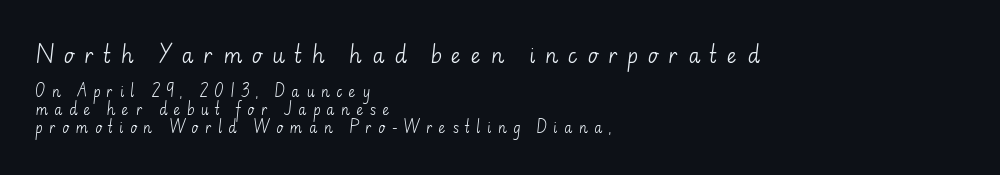
The image shows 21 px text type; set left-aligned, normal line spacing (1.26x), unusually wide letter spacing (+0.45 em), not underlined; the first (top) block is 1.5x larger.
